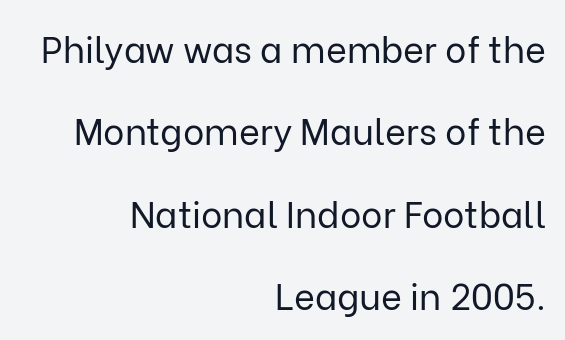
{"serif": "no", "italic": "no", "bold": "no", "weight": "regular", "width": "normal", "stroke_contrast": "low", "x_height": "medium", "monospaced": "no", "underline": "no", "align": "right", "line_spacing": "loose", "line_spacing_ratio": 2.29, "letter_spacing": "normal", "letter_spacing_em": 0.0, "glyph_px": 36}
